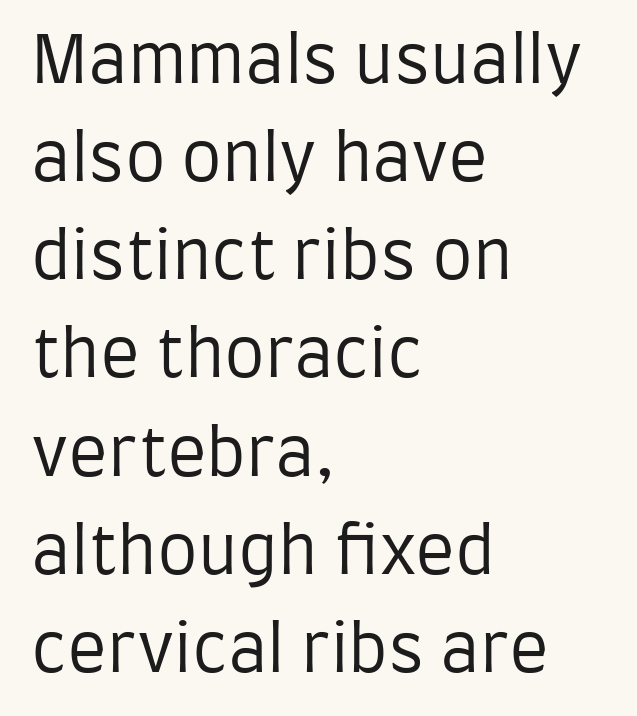
The space directly below the letters is spotless. This rendering leaves character spacing at its baseline value. Serif or sans? Sans — the stroke terminals are bare. The block of text has a typical density, with ordinary space between rows.
